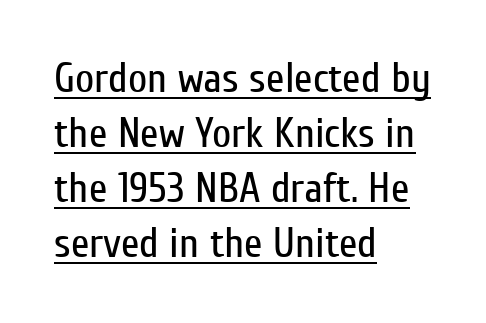
Successive baselines arrive at the customary interval. The tracking reads as untouched default to a designer's eye. Rendered with straight, roman letterforms. Descenders here cross a horizontal rule under the line. This rendering uses left alignment, leaving the right contour irregular. Proportional: the letters do not fall into vertical columns.
